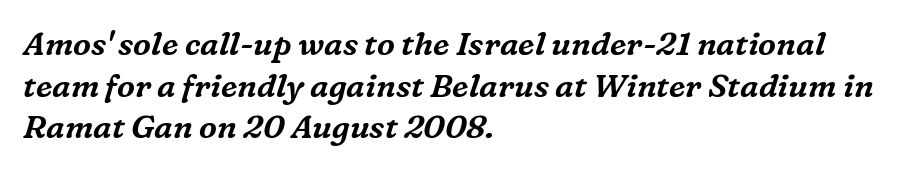
The image shows 32 px serif type, italic (leaning right); set left-aligned, normal line spacing (1.3x), normal letter spacing, not underlined; medium stroke contrast and a medium x-height.
